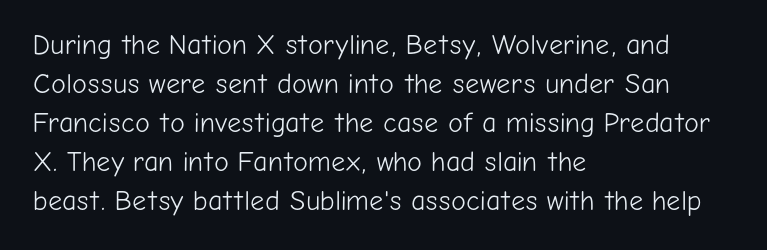
Q: Is the text bold? A: No.
Q: Is the text italic (slanted)? A: No, it is upright.
Q: Is the typeface a serif or a sans-serif typeface? A: Sans-serif.
Q: Is the text underlined? A: No.
Q: How is the paragraph aligned? A: Left-aligned.
Q: Is the spacing between letters normal or unusually wide? A: Normal.
Q: Is the spacing between lines tight, normal or loose? A: Normal.
Q: Width (condensed, normal, or wide)? A: Normal.
Q: Stroke contrast? A: Low.
Q: x-height? A: Medium.
Q: Monospaced? A: No.
